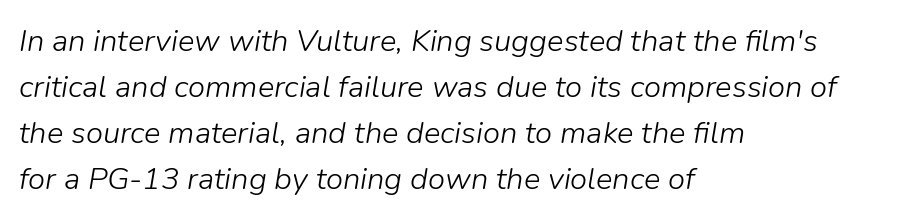
{"italic": "yes", "lean": "right", "slant_degrees": 9, "bold": "no", "weight": "light", "width": "normal", "stroke_contrast": "low", "x_height": "medium", "monospaced": "no", "underline": "no", "align": "left", "line_spacing": "normal", "line_spacing_ratio": 1.48, "letter_spacing": "normal", "letter_spacing_em": 0.0, "glyph_px": 31}
